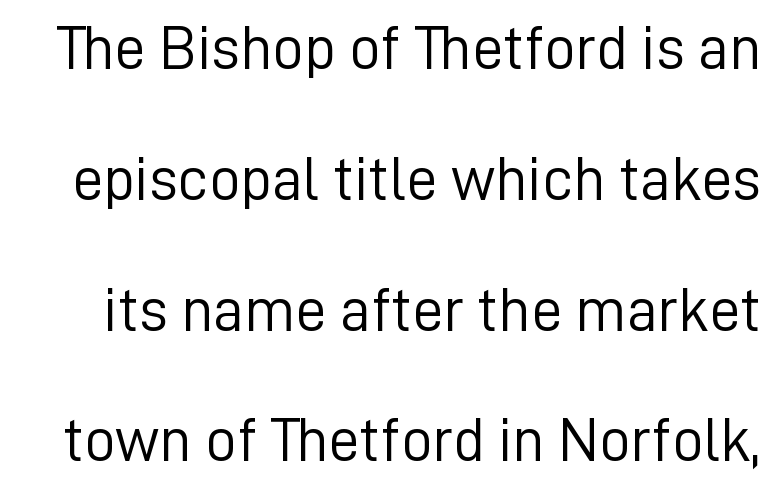
The image shows 62 px light sans-serif type, upright; set loose line spacing (2.11x), normal letter spacing, not underlined; low stroke contrast and a medium x-height.
